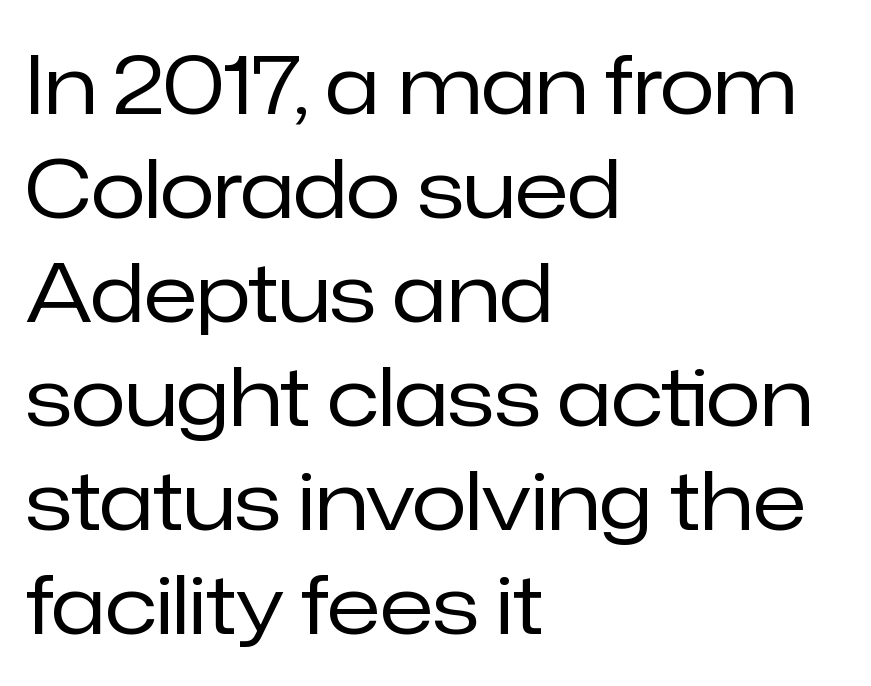
Q: Is the text bold? A: No.
Q: Is the text italic (slanted)? A: No, it is upright.
Q: Is the typeface a serif or a sans-serif typeface? A: Sans-serif.
Q: Is the text underlined? A: No.
Q: How is the paragraph aligned? A: Left-aligned.
Q: Is the spacing between letters normal or unusually wide? A: Normal.
Q: Is the spacing between lines tight, normal or loose? A: Normal.
Q: Width (condensed, normal, or wide)? A: Normal.
Q: Stroke contrast? A: Low.
Q: x-height? A: Medium.
Q: Monospaced? A: No.
